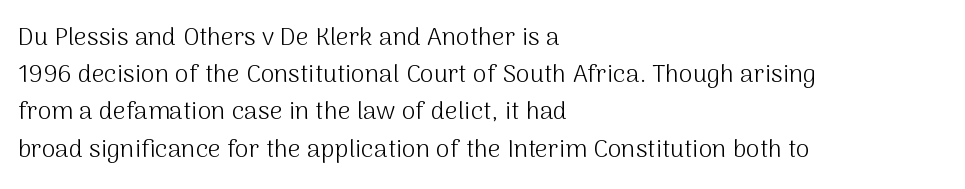
The image shows 25 px text type, upright; set left-aligned, normal line spacing (1.49x), normal letter spacing, not underlined.
